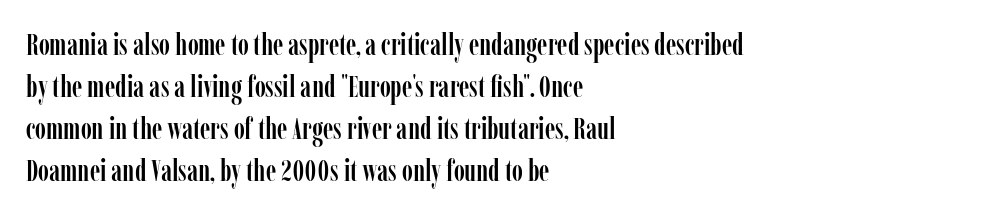
The image shows 30 px condensed serif type, upright; set left-aligned, normal line spacing (1.4x), normal letter spacing, not underlined; low stroke contrast and a medium x-height.
